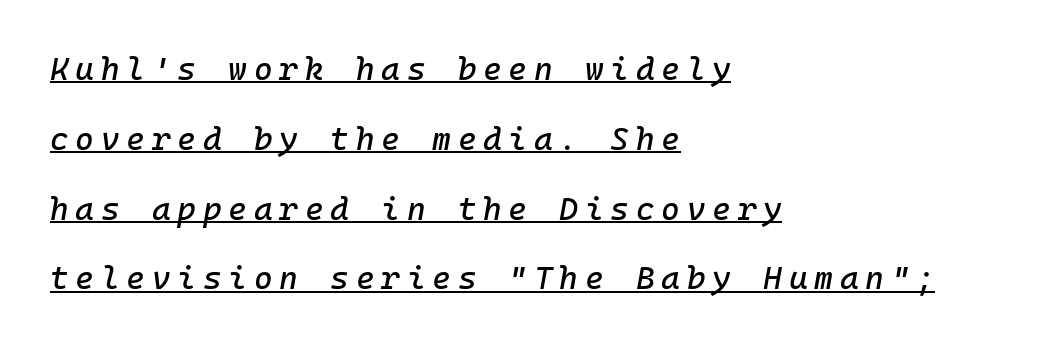
The image shows 32 px text type, italic (leaning right), monospaced; set left-aligned, loose line spacing (2.18x), unusually wide letter spacing (+0.21 em), underlined; low stroke contrast and a medium x-height.
